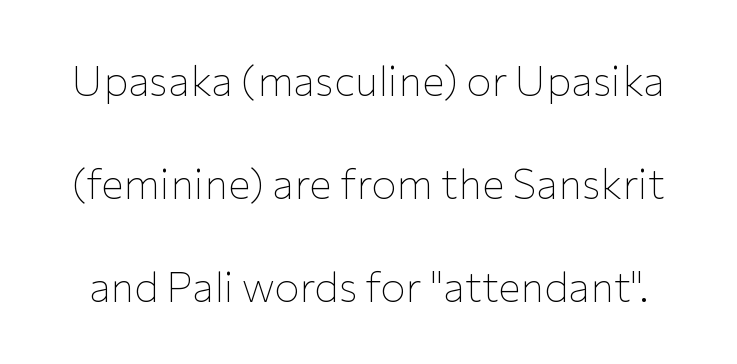
{"serif": "no", "italic": "no", "bold": "no", "weight": "thin", "width": "normal", "stroke_contrast": "low", "x_height": "medium", "monospaced": "no", "underline": "no", "line_spacing": "loose", "line_spacing_ratio": 2.45, "letter_spacing": "normal", "letter_spacing_em": 0.0, "glyph_px": 42}
